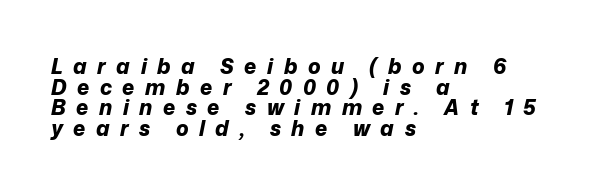
Heavy-handed strokes throughout: this text is bold. Quick note: interline space is minimal. Each line starts at the same left margin while the right side varies. Tall strokes in this sample are angled rather than plumb. The string is rendered with underlining switched off.
